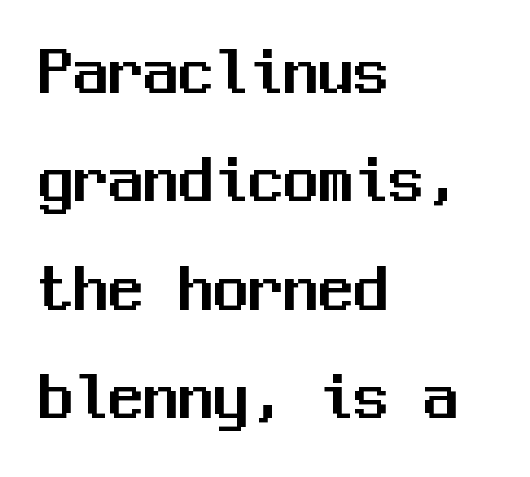
{"serif": "no", "italic": "no", "width": "normal", "stroke_contrast": "medium", "x_height": "medium", "monospaced": "yes", "underline": "no", "align": "left", "line_spacing": "normal", "line_spacing_ratio": 1.55, "letter_spacing": "normal", "letter_spacing_em": 0.0, "glyph_px": 70}
